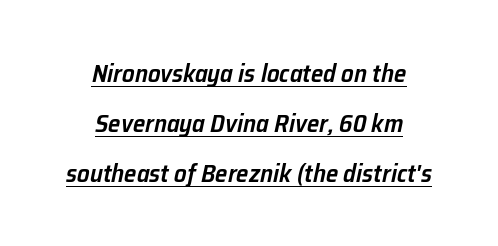
{"italic": "yes", "lean": "right", "slant_degrees": 12, "bold": "semi", "underline": "yes", "align": "center", "line_spacing": "loose", "line_spacing_ratio": 2.0, "letter_spacing": "normal", "letter_spacing_em": 0.0, "glyph_px": 25}
